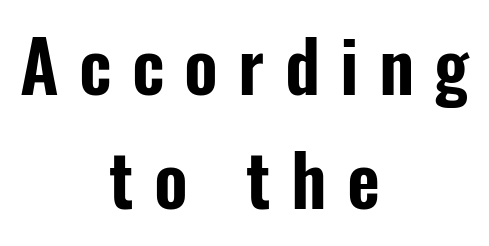
Q: Is the text italic (slanted)? A: No, it is upright.
Q: Is the typeface a serif or a sans-serif typeface? A: Sans-serif.
Q: Is the text underlined? A: No.
Q: How is the paragraph aligned? A: Centered.
Q: Is the spacing between letters normal or unusually wide? A: Unusually wide.
Q: Is the spacing between lines tight, normal or loose? A: Normal.
Q: Width (condensed, normal, or wide)? A: Condensed.
Q: Stroke contrast? A: Low.
Q: x-height? A: Medium.
Q: Monospaced? A: No.
